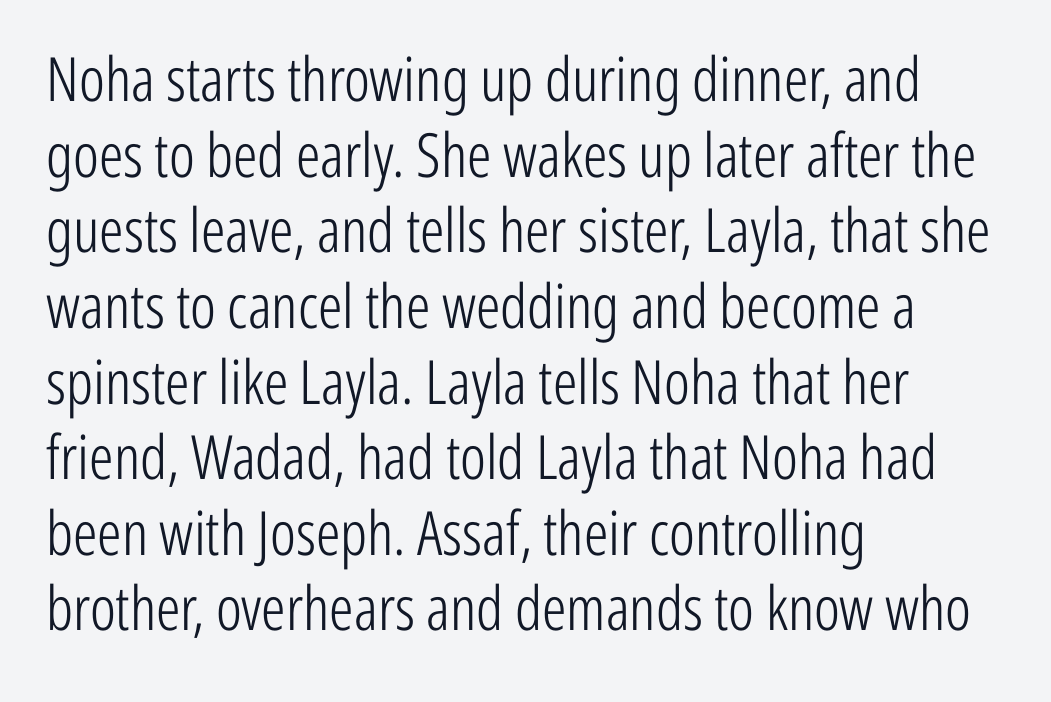
{"serif": "no", "italic": "no", "bold": "no", "weight": "light", "width": "condensed", "stroke_contrast": "low", "x_height": "medium", "monospaced": "no", "underline": "no", "align": "left", "line_spacing_ratio": 1.24, "letter_spacing": "normal", "letter_spacing_em": 0.0, "glyph_px": 61}
